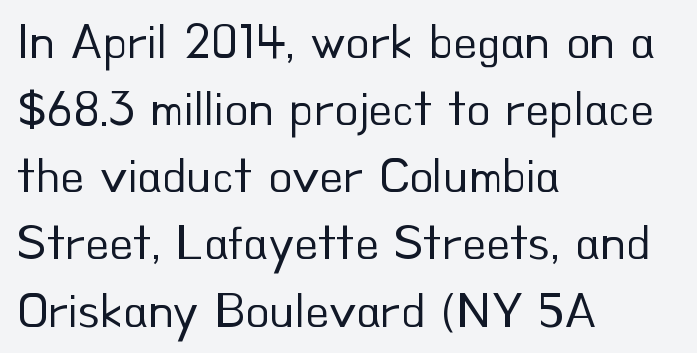
{"serif": "no", "italic": "no", "bold": "no", "weight": "regular", "width": "normal", "stroke_contrast": "low", "x_height": "small", "monospaced": "no", "underline": "no", "align": "left", "line_spacing": "normal", "line_spacing_ratio": 1.37, "letter_spacing": "normal", "letter_spacing_em": 0.0, "glyph_px": 49}
